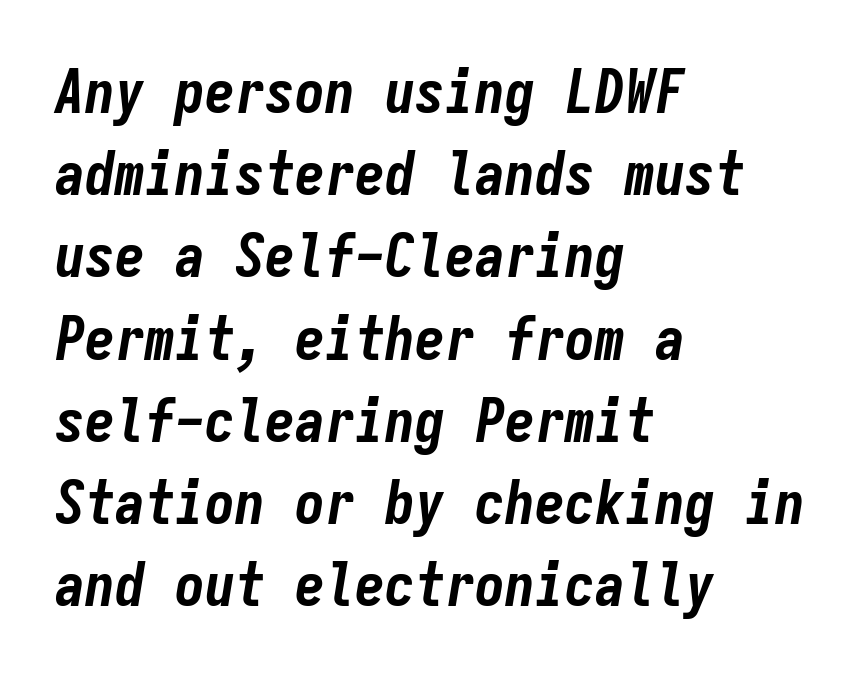
{"italic": "yes", "lean": "right", "slant_degrees": 9, "bold": "yes", "weight": "bold", "width": "condensed", "stroke_contrast": "low", "x_height": "medium", "monospaced": "yes", "underline": "no", "align": "left", "line_spacing": "normal", "line_spacing_ratio": 1.37, "letter_spacing": "normal", "letter_spacing_em": 0.0, "glyph_px": 60}
